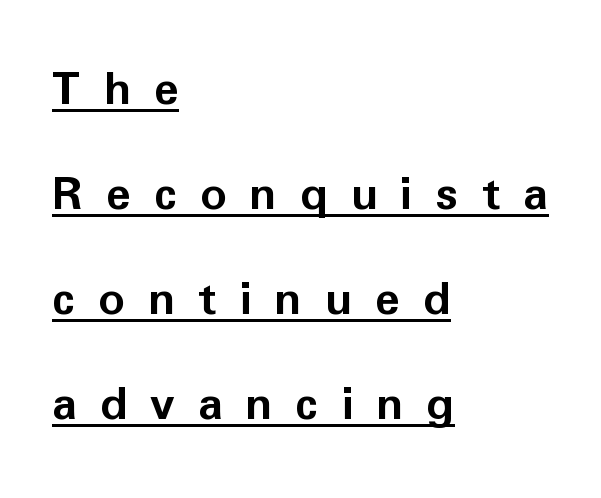
{"serif": "no", "italic": "no", "bold": "yes", "weight": "semibold", "width": "normal", "stroke_contrast": "low", "x_height": "medium", "monospaced": "no", "underline": "yes", "align": "left", "line_spacing": "loose", "line_spacing_ratio": 2.02, "letter_spacing": "wide", "letter_spacing_em": 0.44, "glyph_px": 52}
